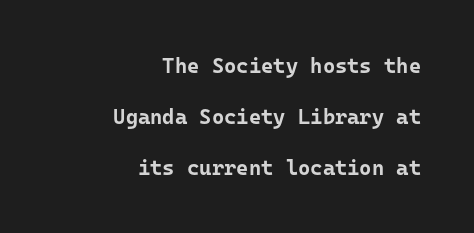
Students, observe: this is what heavily led, spacious text looks like. Visually the block forms a straight wall on the right and a jagged coastline on the left. Rendered with straight, roman letterforms. Nobody touched the tracking dial on this one. Weight: bold. Type without underlining.
